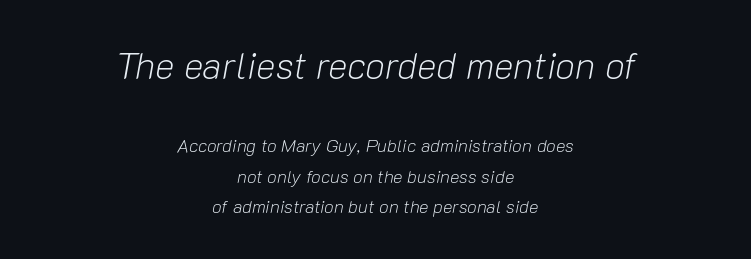
{"italic": "yes", "lean": "right", "slant_degrees": 10, "bold": "no", "weight": "light", "width": "normal", "stroke_contrast": "low", "x_height": "medium", "monospaced": "no", "underline": "no", "align": "center", "line_spacing_ratio": 1.71, "letter_spacing": "normal", "letter_spacing_em": 0.0, "larger_block": "first", "size_ratio": 2.06, "glyph_px": 37}
